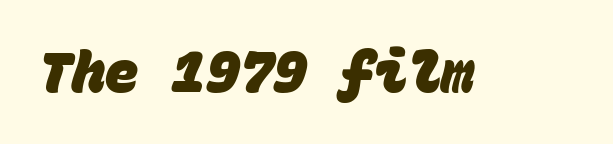
Q: Is the text bold? A: Yes.
Q: Is the typeface a serif or a sans-serif typeface? A: Sans-serif.
Q: Is the text underlined? A: No.
Q: Is the spacing between letters normal or unusually wide? A: Normal.
Q: Width (condensed, normal, or wide)? A: Normal.
Q: Stroke contrast? A: Low.
Q: x-height? A: Large.
Q: Monospaced? A: Yes.
